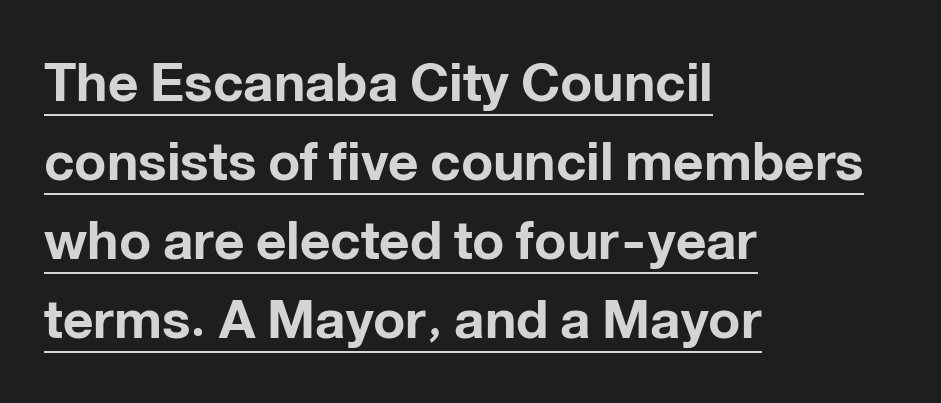
Q: Is the text bold? A: Yes.
Q: Is the text italic (slanted)? A: No, it is upright.
Q: Is the typeface a serif or a sans-serif typeface? A: Sans-serif.
Q: Is the text underlined? A: Yes.
Q: How is the paragraph aligned? A: Left-aligned.
Q: Is the spacing between letters normal or unusually wide? A: Normal.
Q: Is the spacing between lines tight, normal or loose? A: Normal.
Q: Width (condensed, normal, or wide)? A: Normal.
Q: Stroke contrast? A: Low.
Q: x-height? A: Medium.
Q: Monospaced? A: No.
